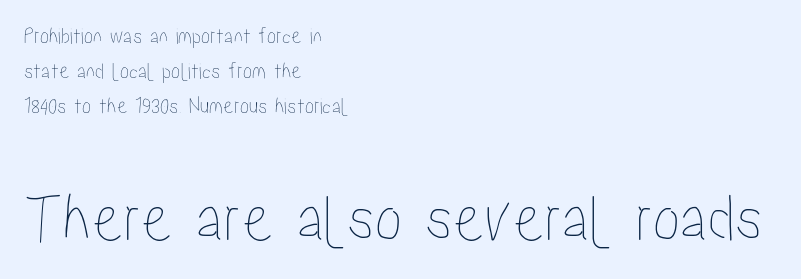
The image shows 69 px condensed type, upright; set left-aligned, normal line spacing (1.52x), normal letter spacing, not underlined; the second (bottom) block is 3.0x larger; low stroke contrast and a medium x-height.
